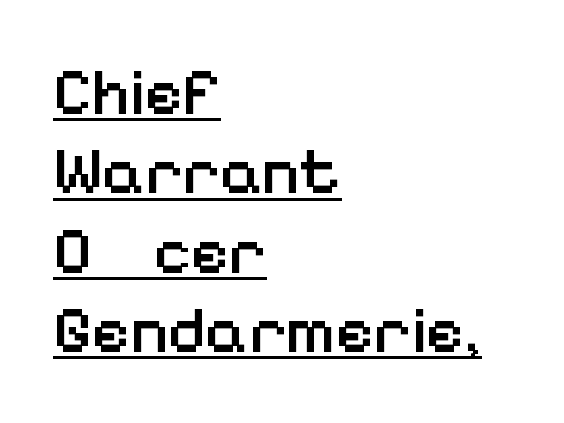
The image shows 65 px semibold sans-serif type, upright; set left-aligned, line spacing 1.22x, normal letter spacing, underlined; low stroke contrast and a medium x-height.
